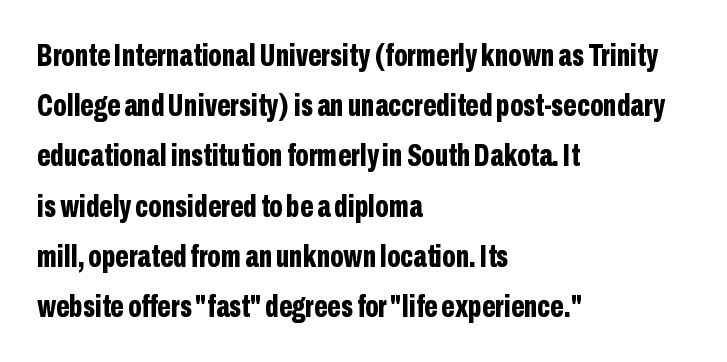
{"serif": "no", "italic": "no", "bold": "yes", "weight": "bold", "width": "condensed", "stroke_contrast": "low", "x_height": "medium", "monospaced": "no", "underline": "no", "align": "left", "line_spacing": "normal", "line_spacing_ratio": 1.57, "letter_spacing": "normal", "letter_spacing_em": 0.0, "glyph_px": 32}
